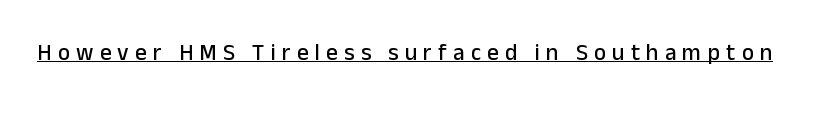
{"italic": "no", "underline": "yes", "letter_spacing": "wide", "letter_spacing_em": 0.27, "glyph_px": 23}
